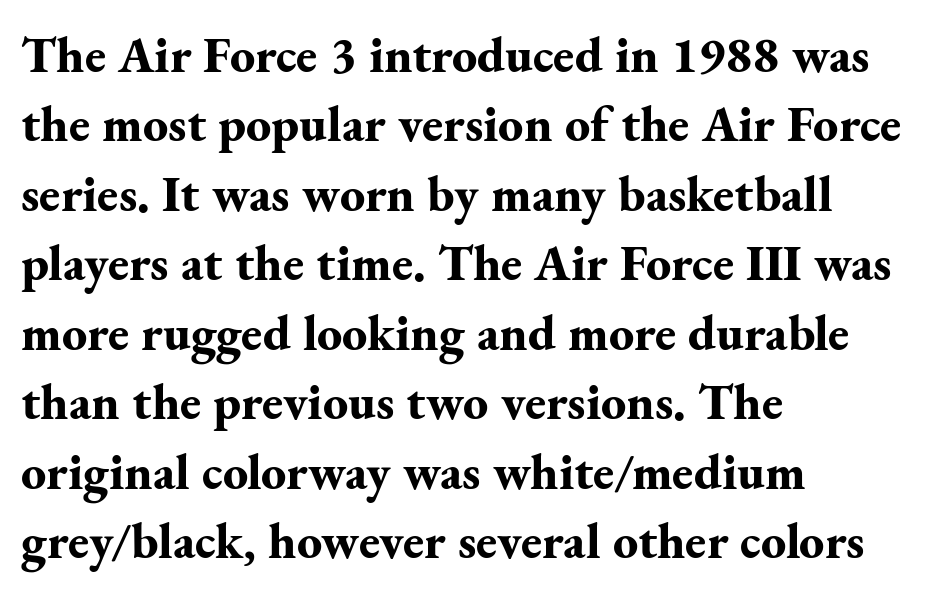
Q: Is the text bold? A: Yes.
Q: Is the text italic (slanted)? A: No, it is upright.
Q: Is the typeface a serif or a sans-serif typeface? A: Serif.
Q: Is the text underlined? A: No.
Q: How is the paragraph aligned? A: Left-aligned.
Q: Is the spacing between letters normal or unusually wide? A: Normal.
Q: Is the spacing between lines tight, normal or loose? A: Normal.
Q: Width (condensed, normal, or wide)? A: Normal.
Q: Stroke contrast? A: Medium.
Q: x-height? A: Small.
Q: Monospaced? A: No.
